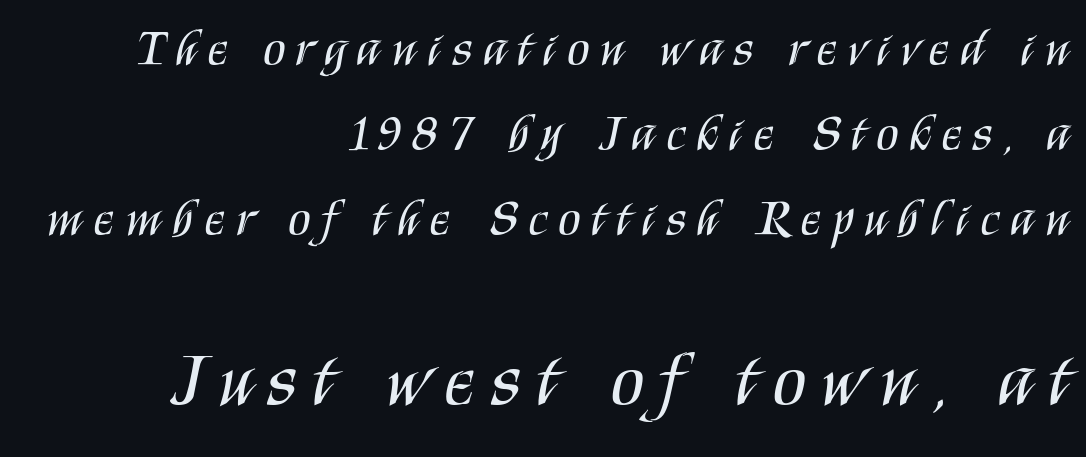
{"serif": "no", "bold": "no", "weight": "regular", "width": "condensed", "stroke_contrast": "medium", "x_height": "large", "monospaced": "no", "underline": "no", "align": "right", "line_spacing": "normal", "line_spacing_ratio": 1.67, "letter_spacing": "wide", "letter_spacing_em": 0.23, "larger_block": "second", "size_ratio": 1.49, "glyph_px": 76}
